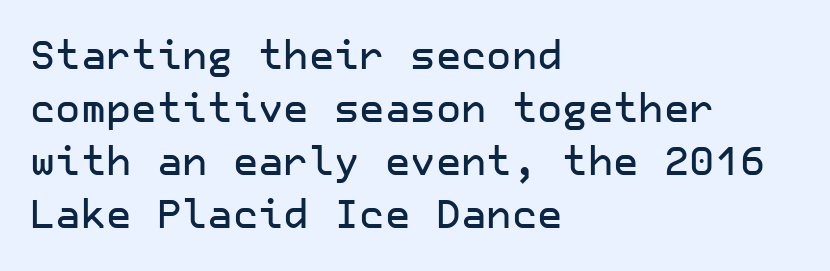
Q: Is the text italic (slanted)? A: No, it is upright.
Q: Is the typeface a serif or a sans-serif typeface? A: Sans-serif.
Q: Is the text underlined? A: No.
Q: How is the paragraph aligned? A: Left-aligned.
Q: Is the spacing between letters normal or unusually wide? A: Normal.
Q: Is the spacing between lines tight, normal or loose? A: Normal.
Q: Width (condensed, normal, or wide)? A: Normal.
Q: Stroke contrast? A: Low.
Q: x-height? A: Medium.
